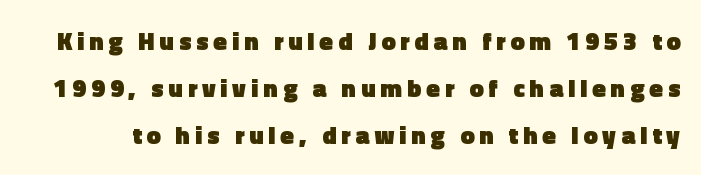
{"italic": "no", "bold": "yes", "underline": "no", "line_spacing_ratio": 1.88, "letter_spacing": "wide", "letter_spacing_em": 0.2, "glyph_px": 25}
